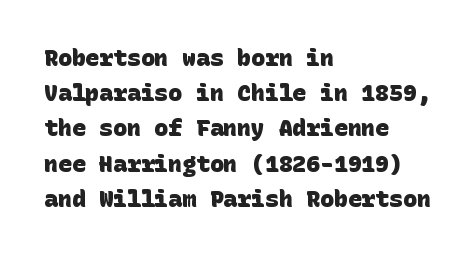
Q: Is the text bold? A: Yes.
Q: Is the text underlined? A: No.
Q: How is the paragraph aligned? A: Left-aligned.
Q: Is the spacing between letters normal or unusually wide? A: Normal.
Q: Is the spacing between lines tight, normal or loose? A: Normal.
